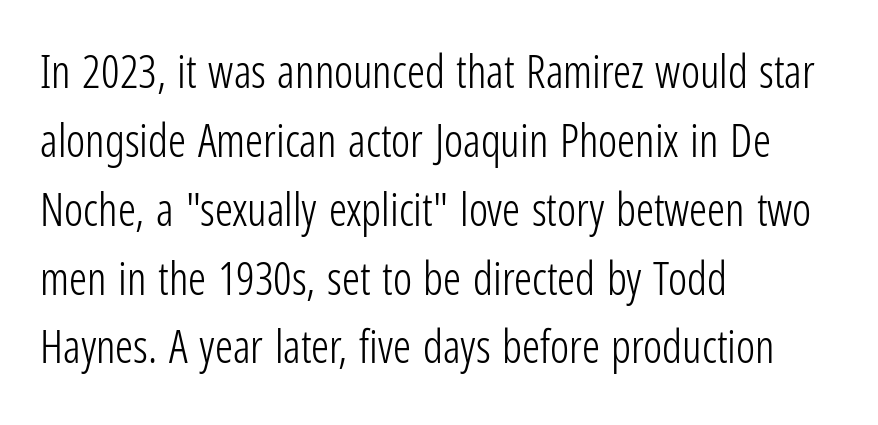
{"serif": "no", "italic": "no", "bold": "no", "weight": "light", "width": "condensed", "stroke_contrast": "low", "x_height": "medium", "monospaced": "no", "underline": "no", "align": "left", "line_spacing": "normal", "line_spacing_ratio": 1.53, "letter_spacing": "normal", "letter_spacing_em": 0.0, "glyph_px": 45}
